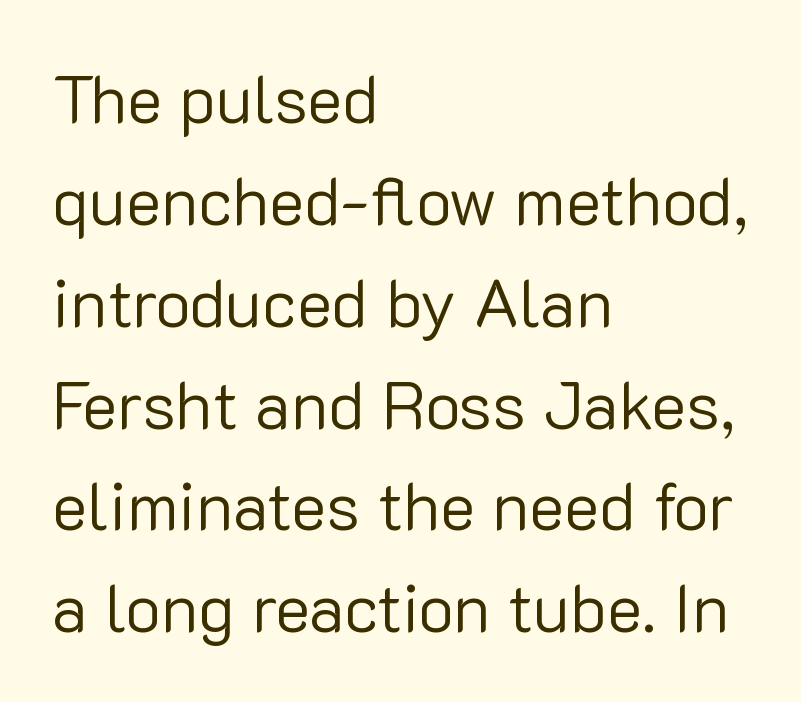
The image shows 67 px regular-weight sans-serif type, upright; set left-aligned, normal line spacing (1.52x), normal letter spacing, not underlined; low stroke contrast and a medium x-height.
